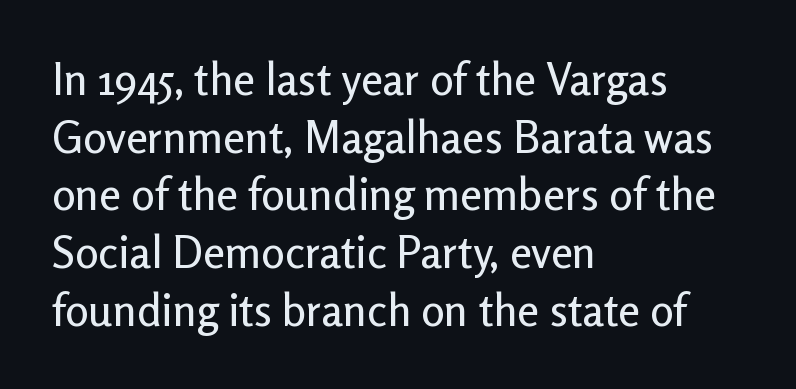
{"serif": "no", "italic": "no", "width": "normal", "stroke_contrast": "low", "x_height": "medium", "monospaced": "no", "underline": "no", "align": "left", "line_spacing": "normal", "line_spacing_ratio": 1.31, "letter_spacing": "normal", "letter_spacing_em": 0.0, "glyph_px": 44}
